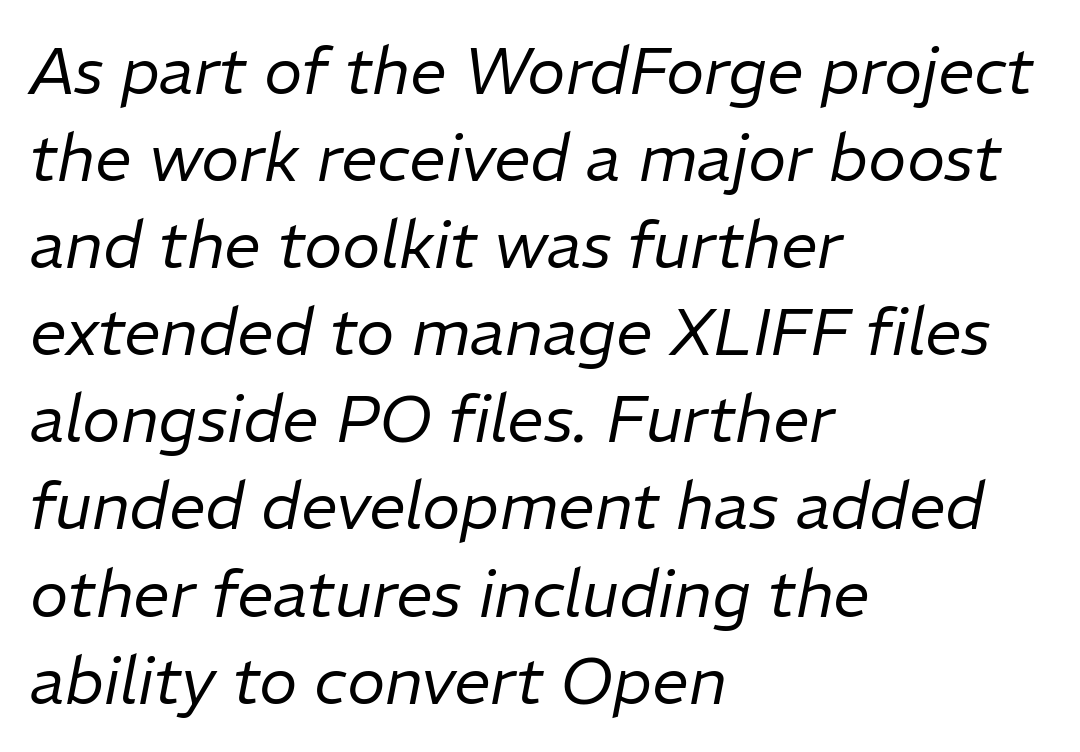
The cut favours lightness, reaching ordinary text weight at its darkest. Regarding leading, the lines here are spaced in the standard way. These lines are set flush left with a ragged right edge. Honestly, there is no underline to notice here at all. These lines are rendered in a variable-pitch font. If you drew a line through each stem, it would be angled.
